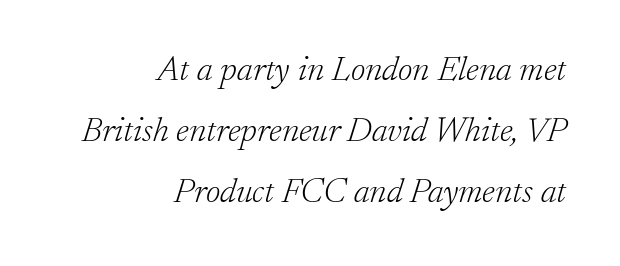
Q: Is the text bold? A: No.
Q: Is the text italic (slanted)? A: Yes, it leans right by about 17 degrees.
Q: Is the typeface a serif or a sans-serif typeface? A: Serif.
Q: Is the text underlined? A: No.
Q: How is the paragraph aligned? A: Right-aligned.
Q: Is the spacing between letters normal or unusually wide? A: Normal.
Q: Width (condensed, normal, or wide)? A: Normal.
Q: Stroke contrast? A: Low.
Q: x-height? A: Small.
Q: Monospaced? A: No.
